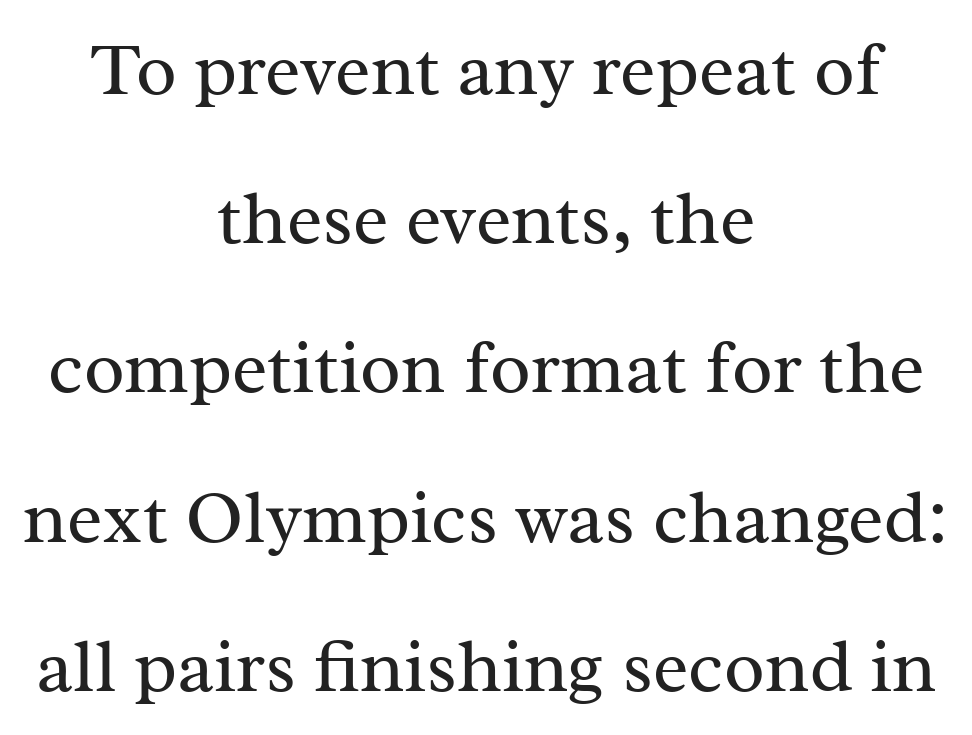
Q: Is the text bold? A: No.
Q: Is the text italic (slanted)? A: No, it is upright.
Q: Is the typeface a serif or a sans-serif typeface? A: Serif.
Q: Is the text underlined? A: No.
Q: How is the paragraph aligned? A: Centered.
Q: Is the spacing between letters normal or unusually wide? A: Normal.
Q: Is the spacing between lines tight, normal or loose? A: Loose.
Q: Width (condensed, normal, or wide)? A: Normal.
Q: Stroke contrast? A: Medium.
Q: x-height? A: Medium.
Q: Monospaced? A: No.
